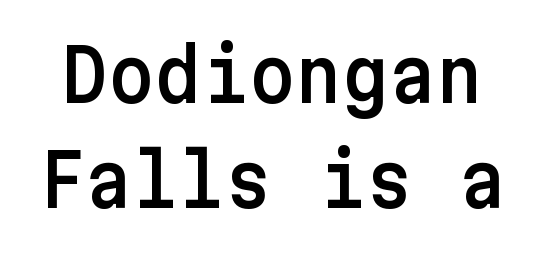
Q: Is the text italic (slanted)? A: No, it is upright.
Q: Is the typeface a serif or a sans-serif typeface? A: Sans-serif.
Q: Is the text underlined? A: No.
Q: Is the spacing between letters normal or unusually wide? A: Normal.
Q: Is the spacing between lines tight, normal or loose? A: Normal.
Q: Width (condensed, normal, or wide)? A: Normal.
Q: Stroke contrast? A: Low.
Q: x-height? A: Medium.
